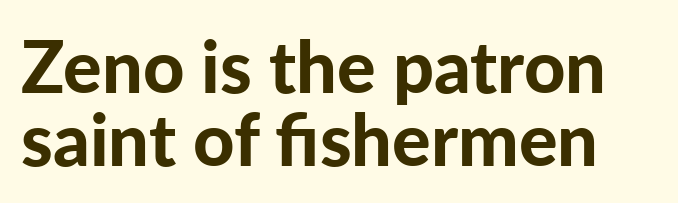
The image shows 72 px bold sans-serif type, upright; set tight line spacing (1.01x), normal letter spacing, not underlined; low stroke contrast and a medium x-height.
